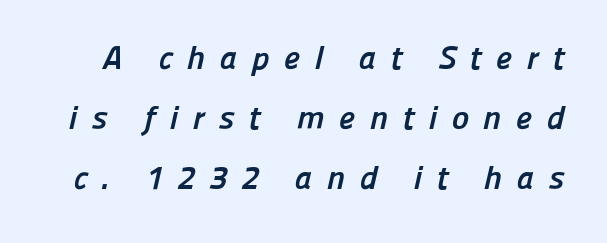
The image shows 33 px semibold sans-serif type; set line spacing 1.82x, unusually wide letter spacing (+0.43 em), not underlined; low stroke contrast and a medium x-height.
